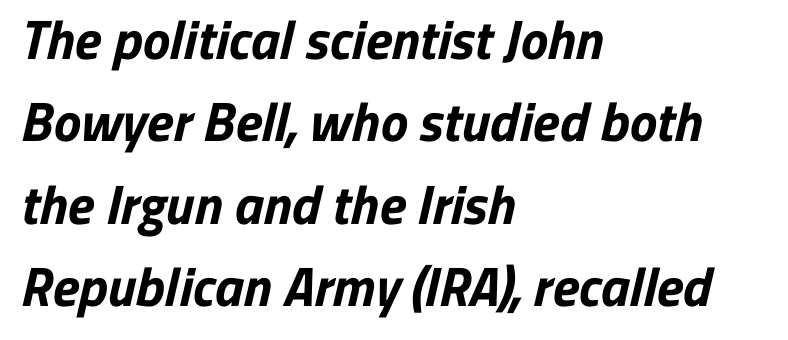
The image shows 55 px bold sans-serif type; set left-aligned, normal line spacing (1.5x), normal letter spacing, not underlined; low stroke contrast and a medium x-height.
